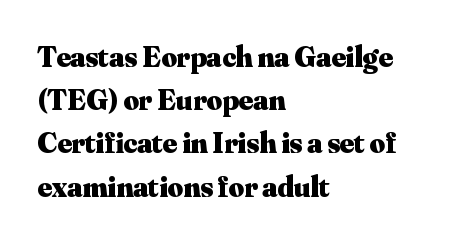
The space beneath each line is pristine and unruled. Compared with a centered layout, this one pins lines to the left instead. Regarding serifs, this sample has them. Regular leading. The typography opts for an upright posture over an oblique one.
